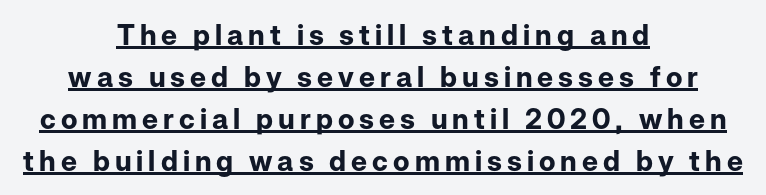
{"serif": "no", "italic": "no", "bold": "yes", "weight": "bold", "width": "normal", "stroke_contrast": "low", "x_height": "medium", "monospaced": "no", "underline": "yes", "align": "center", "line_spacing": "normal", "line_spacing_ratio": 1.5, "glyph_px": 28}
